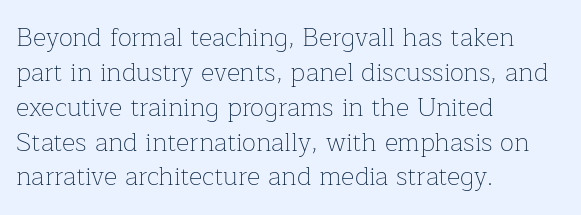
The strip under each line holds only bare page. Short note: letters normally spaced. The axis of the letterforms is exactly vertical. Line spacing here is normal. The rendering anchors every line to the left-hand side.
